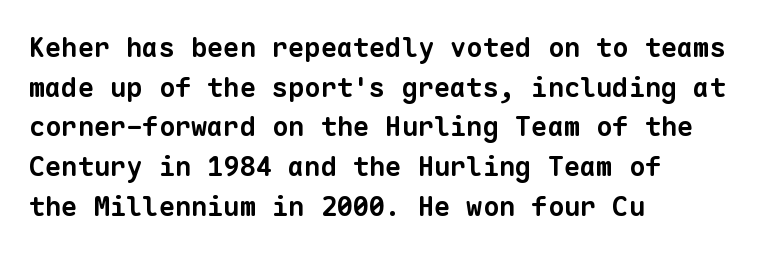
{"bold": "yes", "underline": "no", "align": "left", "line_spacing": "normal", "line_spacing_ratio": 1.47, "letter_spacing": "normal", "letter_spacing_em": 0.0, "glyph_px": 27}
